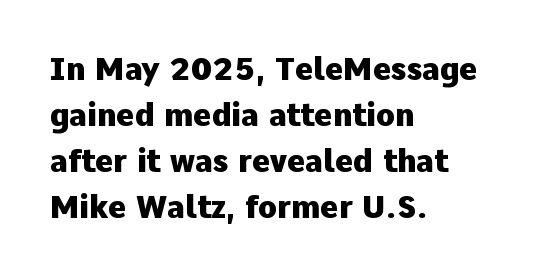
The image shows 31 px heavy sans-serif type, upright; set left-aligned, normal line spacing (1.48x), normal letter spacing, not underlined; low stroke contrast and a medium x-height.
